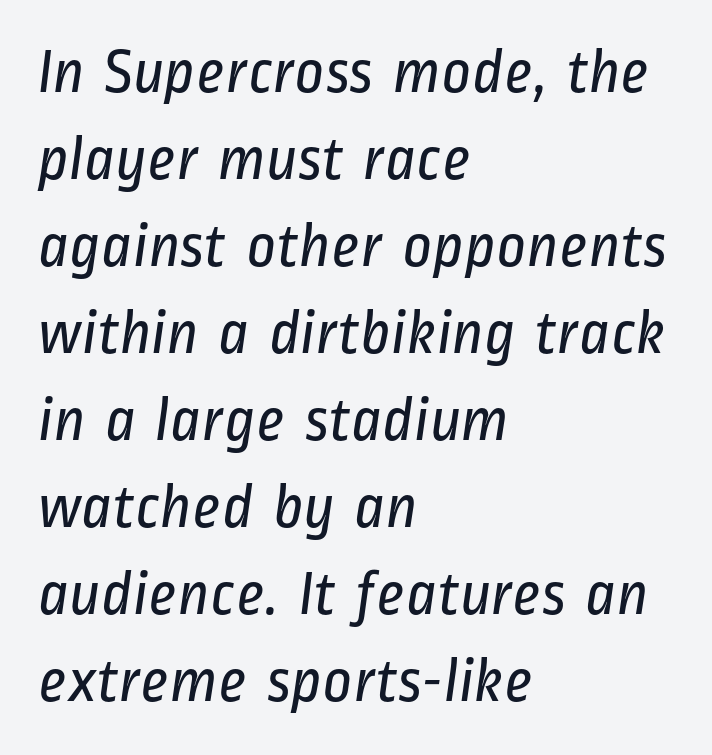
Leading matches the norm, producing a regular column. Rule under the text: the space is simply empty. Nothing unusual about the tracking: characters are spaced as the font intends. Examine the stroke ends and you'll find no serifs.
